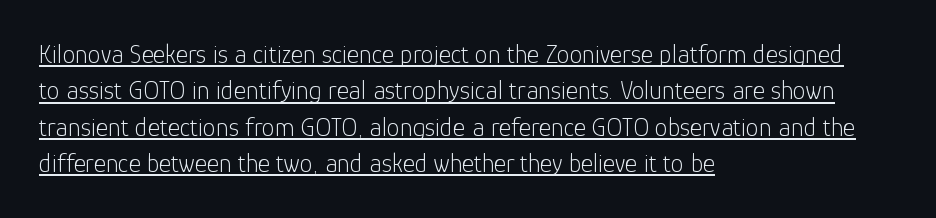
Where is the straight margin? On the left. Rows of type keep a routine distance in the vertical direction. Counters stay open thanks to moderate or lighter strokes. This sample uses an upright cut, with every glyph sitting square on the baseline.
